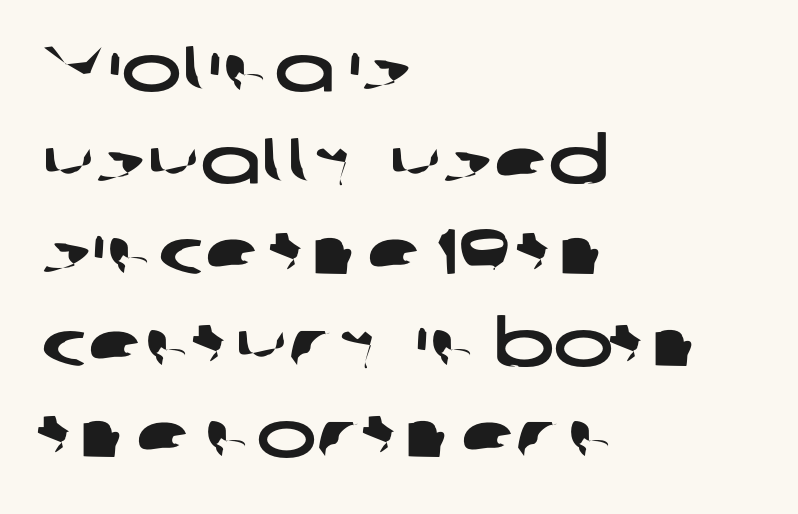
{"serif": "no", "width": "wide", "stroke_contrast": "low", "x_height": "medium", "monospaced": "no", "underline": "no", "align": "left", "line_spacing": "normal", "line_spacing_ratio": 1.43, "letter_spacing": "normal", "letter_spacing_em": 0.0, "glyph_px": 64}
